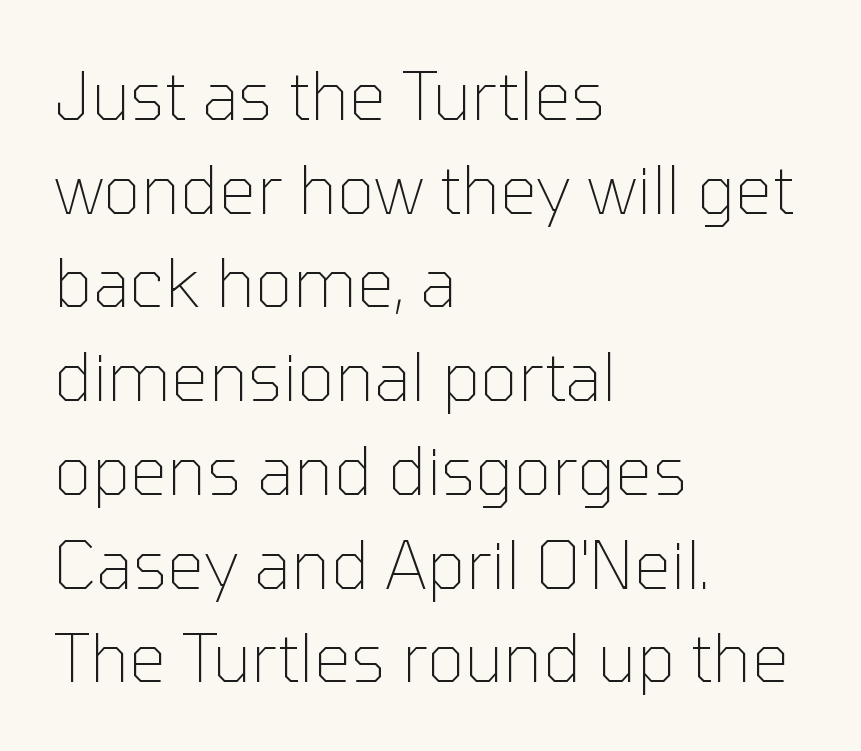
Unmarked baselines from the first word to the last. If you drew a line through each stem, it would be perfectly vertical. Counters stay open thanks to moderate or lighter strokes. The passage shown is typed in a proportional face where columns would drift.
